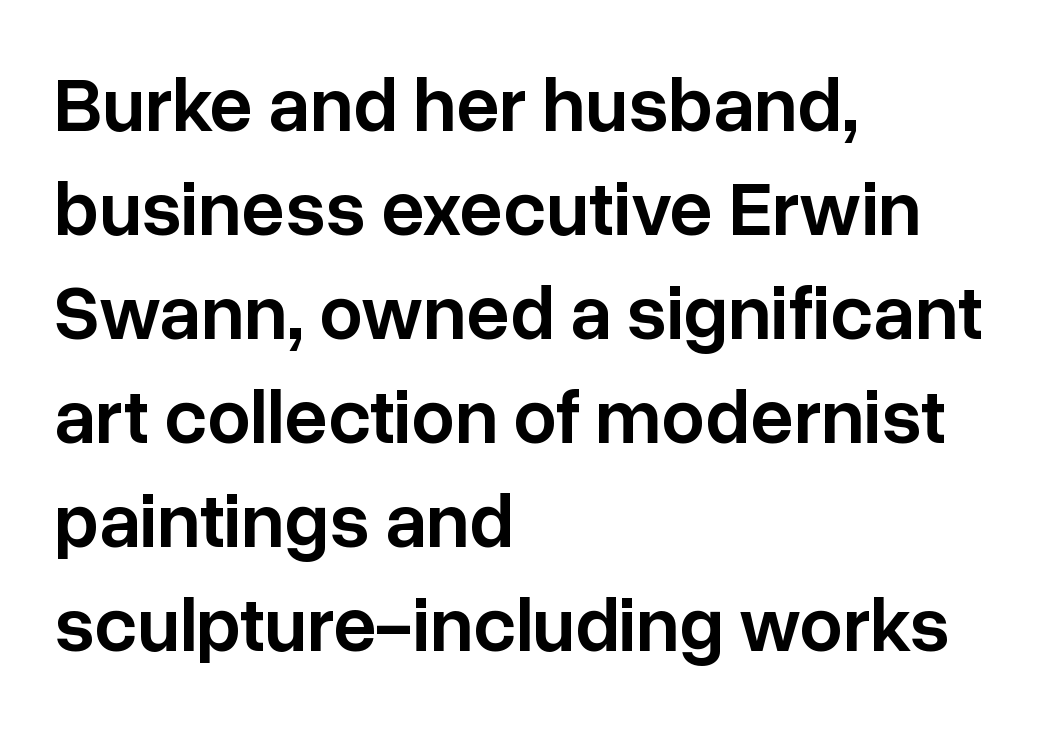
This sample uses plain, unmodified letter spacing. These words are printed semibold, heavier than regular yet not bold. Clear beneath every line of the passage. All the whitespace from short lines collects on the right.
